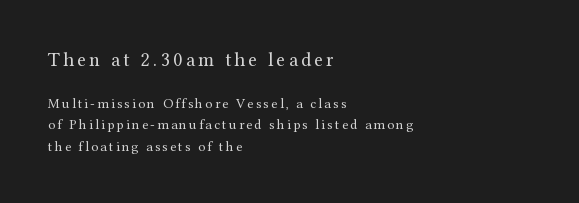
The image shows 20 px text type, upright; set left-aligned, normal line spacing (1.54x), not underlined; the first (top) block is 1.43x larger.
